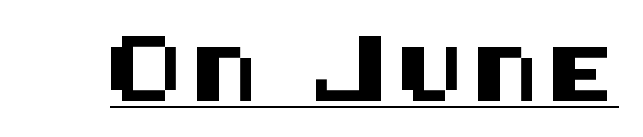
The image shows 54 px sans-serif type, upright; set unusually wide letter spacing (+0.2 em), underlined; medium stroke contrast and a large x-height.
